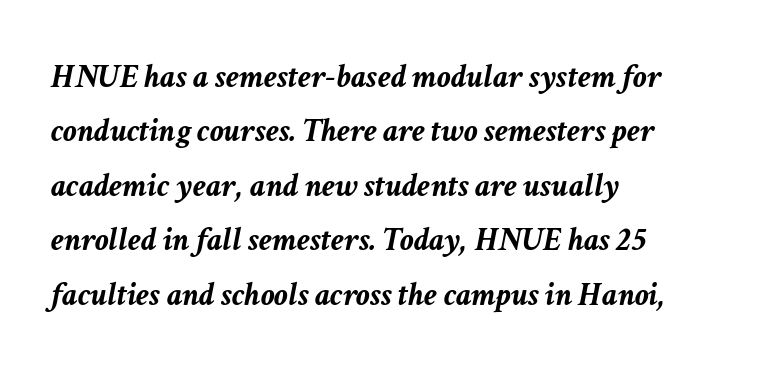
The image shows 34 px semibold type, italic (leaning right); set left-aligned, normal line spacing (1.6x), normal letter spacing, not underlined; low stroke contrast and a medium x-height.
